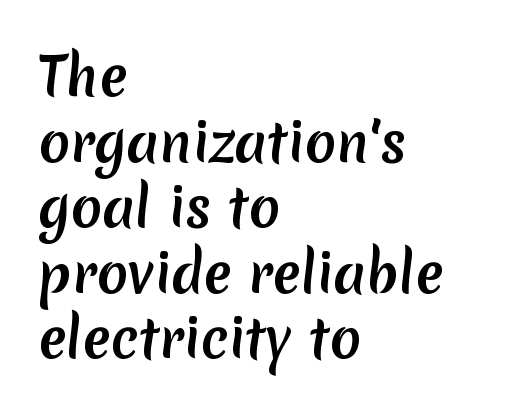
{"serif": "no", "bold": "yes", "weight": "semibold", "width": "normal", "stroke_contrast": "low", "x_height": "medium", "monospaced": "no", "underline": "no", "align": "left", "line_spacing": "normal", "line_spacing_ratio": 1.26, "letter_spacing": "normal", "letter_spacing_em": 0.0, "glyph_px": 52}
